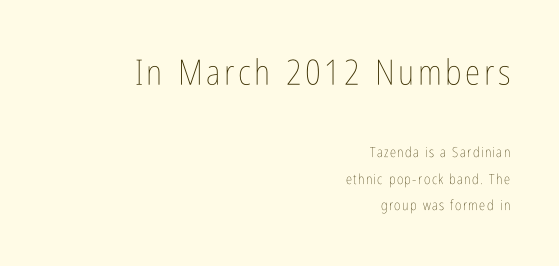
Q: Is the text bold? A: No.
Q: Is the text italic (slanted)? A: No, it is upright.
Q: Is the text underlined? A: No.
Q: How is the paragraph aligned? A: Right-aligned.
Q: Which block of text is set in a larger size, the first (top) or the second (bottom)? A: The first (top) one.
Q: Width (condensed, normal, or wide)? A: Condensed.
Q: Stroke contrast? A: Low.
Q: x-height? A: Medium.
Q: Monospaced? A: No.
